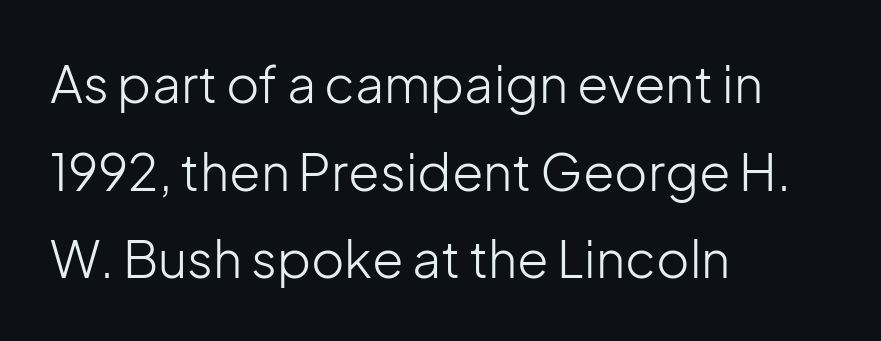
{"serif": "no", "italic": "no", "bold": "no", "weight": "light", "width": "normal", "stroke_contrast": "low", "x_height": "medium", "monospaced": "no", "underline": "no", "align": "left", "line_spacing_ratio": 1.72, "letter_spacing": "normal", "letter_spacing_em": 0.0, "glyph_px": 51}
